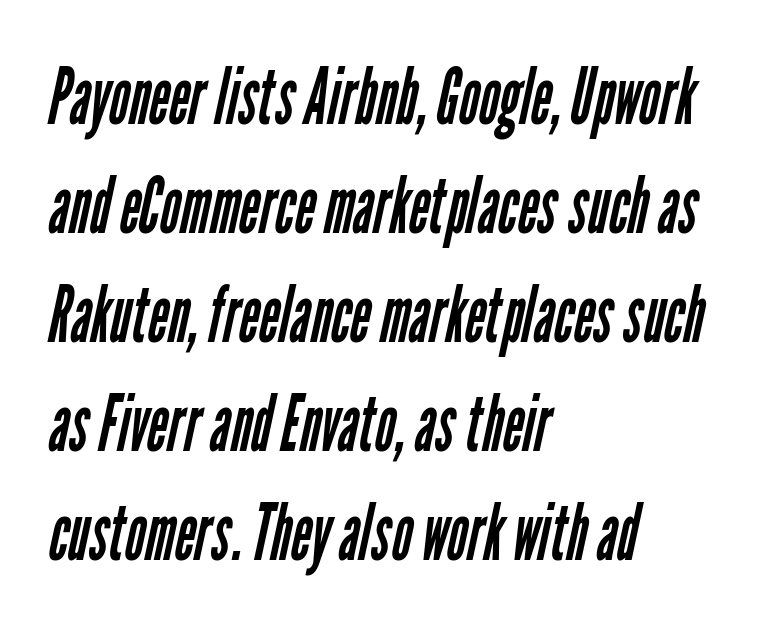
How are the letters spaced? Ordinarily, with no added tracking. Serifs: no, the terminals of the letterforms are clean. Reading down the column, the eye jumps a familiar distance to each next line. Stems here are at most as thick as an everyday book face. Proportional: the letters do not fall into vertical columns.
